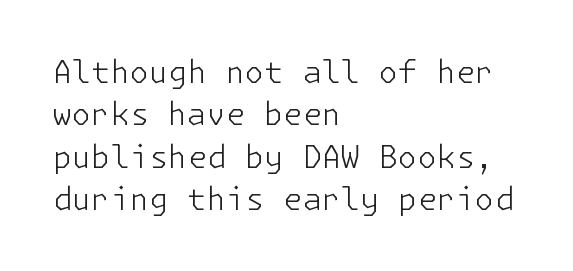
{"serif": "no", "italic": "no", "bold": "no", "weight": "light", "width": "normal", "stroke_contrast": "low", "x_height": "medium", "underline": "no", "align": "left", "line_spacing": "normal", "line_spacing_ratio": 1.37, "letter_spacing": "normal", "letter_spacing_em": 0.0, "glyph_px": 31}
